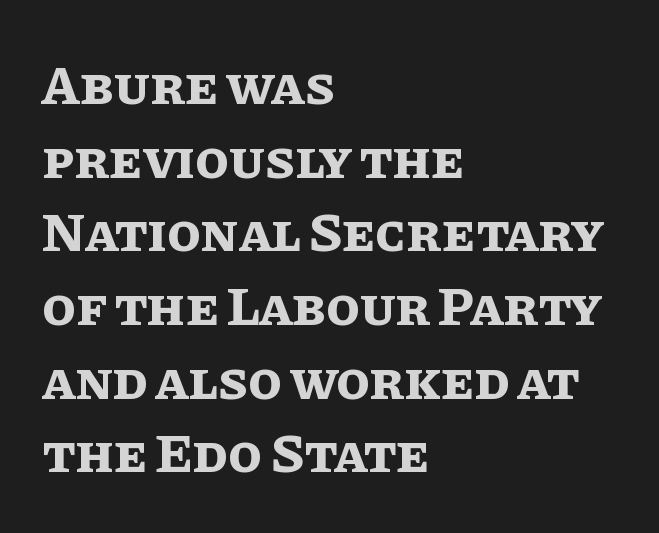
{"italic": "no", "bold": "yes", "weight": "bold", "width": "normal", "stroke_contrast": "low", "x_height": "large", "monospaced": "no", "underline": "no", "align": "left", "line_spacing": "normal", "line_spacing_ratio": 1.34, "letter_spacing": "normal", "letter_spacing_em": 0.0, "glyph_px": 55}
